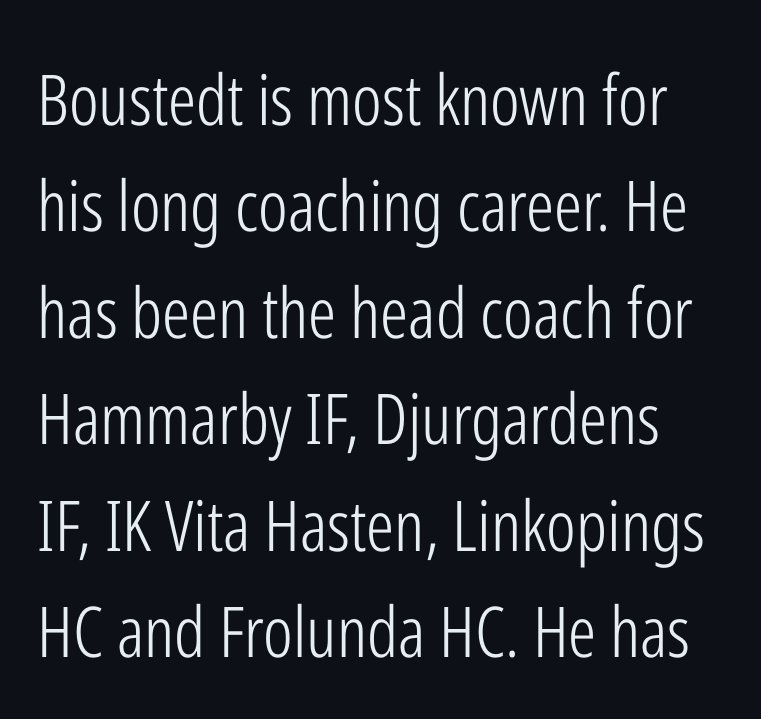
The image shows 70 px light, condensed sans-serif type, upright; set normal line spacing (1.52x), normal letter spacing, not underlined; low stroke contrast and a medium x-height.
